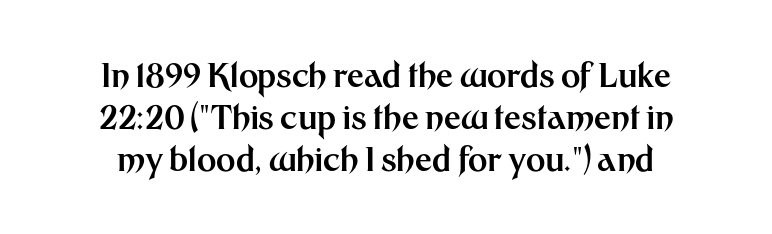
Q: Is the text bold? A: Yes.
Q: Is the text italic (slanted)? A: No, it is upright.
Q: Is the typeface a serif or a sans-serif typeface? A: Sans-serif.
Q: Is the text underlined? A: No.
Q: How is the paragraph aligned? A: Centered.
Q: Is the spacing between letters normal or unusually wide? A: Normal.
Q: Is the spacing between lines tight, normal or loose? A: Normal.
Q: Width (condensed, normal, or wide)? A: Normal.
Q: Stroke contrast? A: Medium.
Q: x-height? A: Medium.
Q: Monospaced? A: No.
